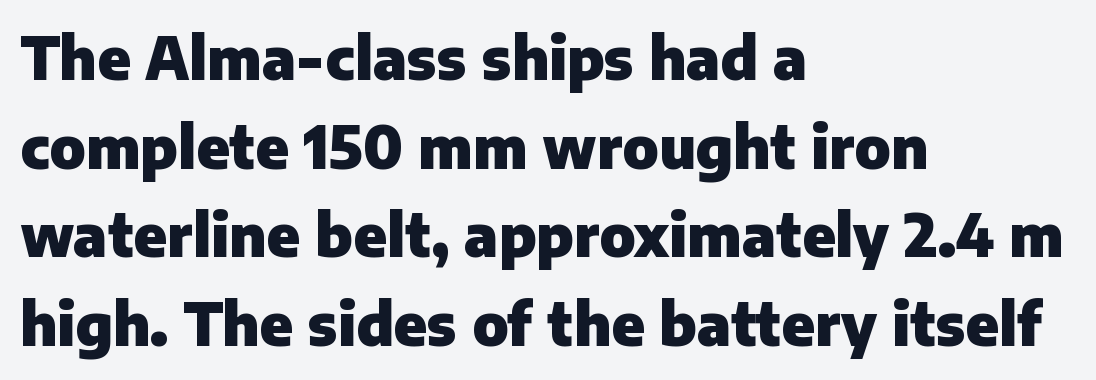
{"serif": "no", "italic": "no", "bold": "yes", "weight": "heavy", "width": "normal", "stroke_contrast": "low", "x_height": "medium", "monospaced": "no", "underline": "no", "align": "left", "line_spacing": "normal", "line_spacing_ratio": 1.53, "letter_spacing": "normal", "letter_spacing_em": 0.0, "glyph_px": 58}
